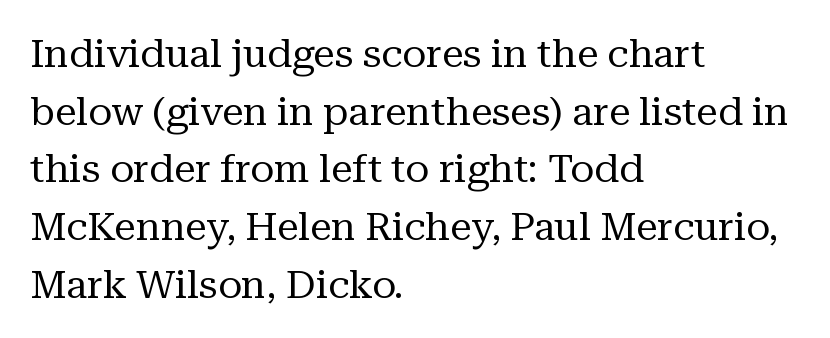
{"serif": "yes", "italic": "no", "bold": "no", "weight": "regular", "width": "normal", "stroke_contrast": "medium", "x_height": "medium", "monospaced": "no", "underline": "no", "align": "left", "line_spacing": "normal", "line_spacing_ratio": 1.48, "letter_spacing": "normal", "letter_spacing_em": 0.0, "glyph_px": 39}
